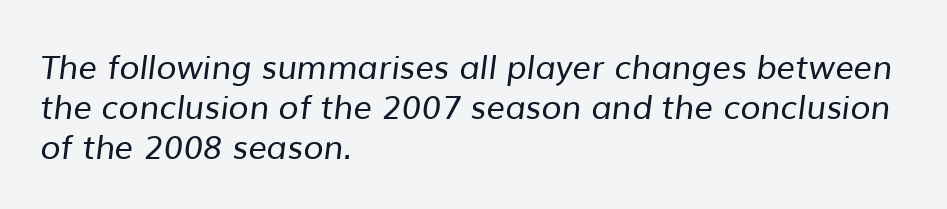
Q: Is the text bold? A: No.
Q: Is the typeface a serif or a sans-serif typeface? A: Sans-serif.
Q: Is the text underlined? A: No.
Q: How is the paragraph aligned? A: Left-aligned.
Q: Is the spacing between letters normal or unusually wide? A: Normal.
Q: Width (condensed, normal, or wide)? A: Normal.
Q: Stroke contrast? A: Low.
Q: x-height? A: Medium.
Q: Monospaced? A: No.
